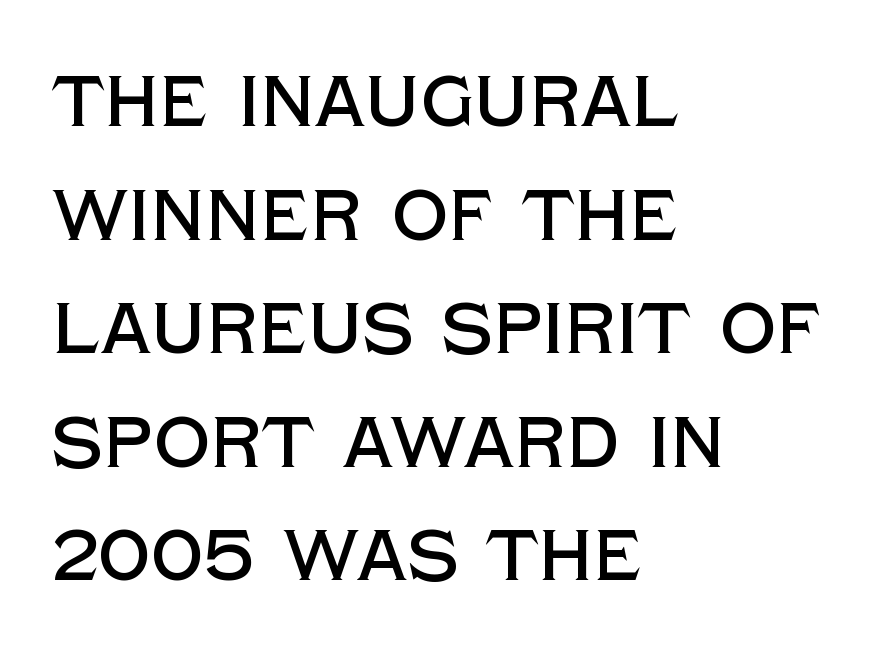
Descenders hang freely into open space. Layout note: lines flush left. Think of a printed novel: that variable character pitch is what you see here. Every character sits straight up, as roman type does. The vertical gap from one line to the next is medium.
